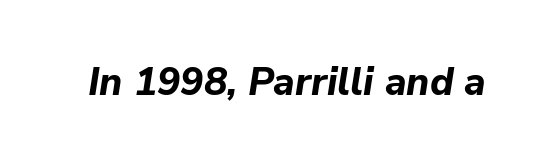
The image shows 39 px bold type, italic (leaning right); set normal letter spacing, not underlined; low stroke contrast and a medium x-height.
